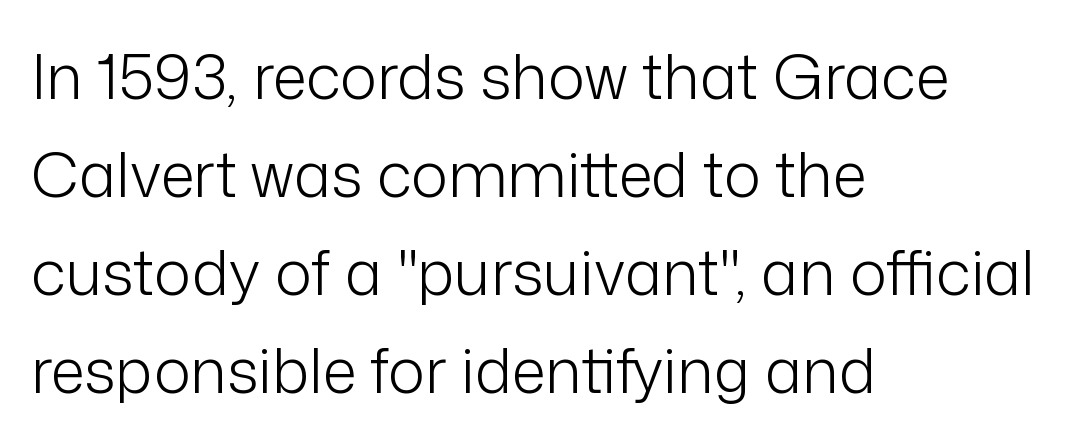
Q: Is the text bold? A: No.
Q: Is the text italic (slanted)? A: No, it is upright.
Q: Is the typeface a serif or a sans-serif typeface? A: Sans-serif.
Q: Is the text underlined? A: No.
Q: How is the paragraph aligned? A: Left-aligned.
Q: Is the spacing between letters normal or unusually wide? A: Normal.
Q: Is the spacing between lines tight, normal or loose? A: Normal.
Q: Width (condensed, normal, or wide)? A: Normal.
Q: Stroke contrast? A: Low.
Q: x-height? A: Medium.
Q: Monospaced? A: No.
